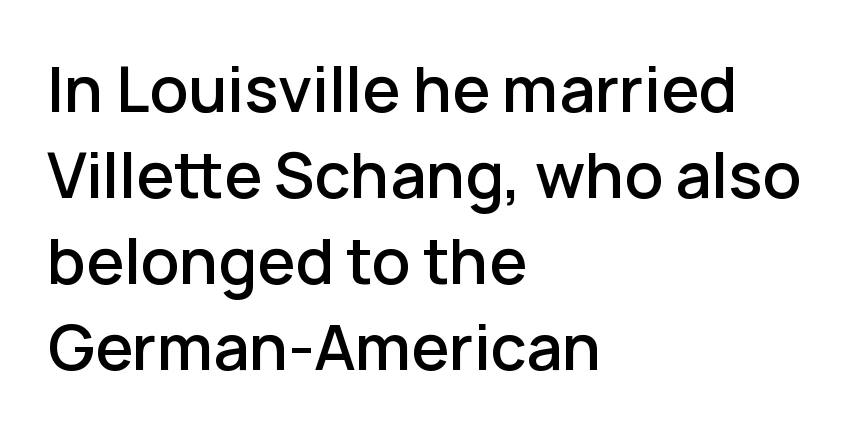
Unlike a traditional serif, this face leaves its strokes unadorned. Beneath every word, the page is bare. A typesetter would mark this as roman, not italic. Tracking here is standard; glyphs follow each other at the usual distance. Layout note: lines flush left. The rendering uses natural spacing where letterforms have individual widths.
